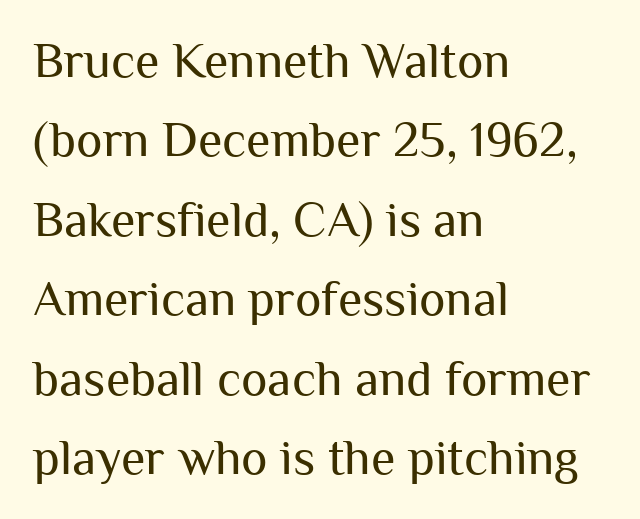
{"serif": "no", "italic": "no", "bold": "no", "weight": "regular", "width": "normal", "stroke_contrast": "medium", "x_height": "medium", "monospaced": "no", "underline": "no", "align": "left", "line_spacing": "normal", "line_spacing_ratio": 1.59, "letter_spacing": "normal", "letter_spacing_em": 0.0, "glyph_px": 50}
